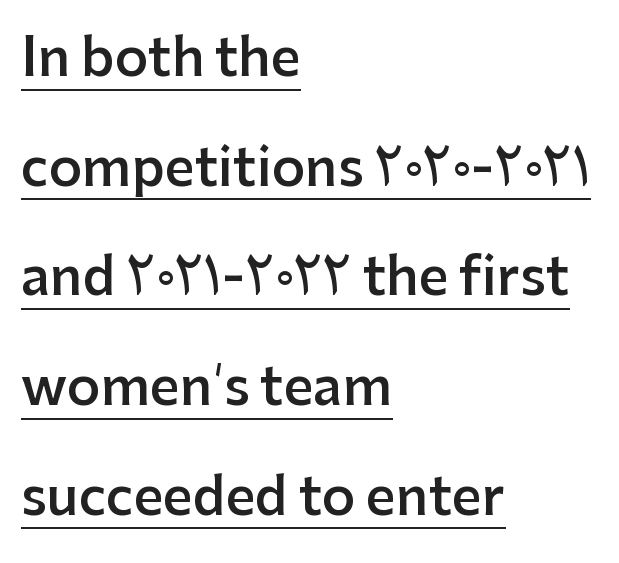
The image shows 52 px semibold sans-serif type, upright; set left-aligned, loose line spacing (2.11x), normal letter spacing, underlined; low stroke contrast and a medium x-height.
